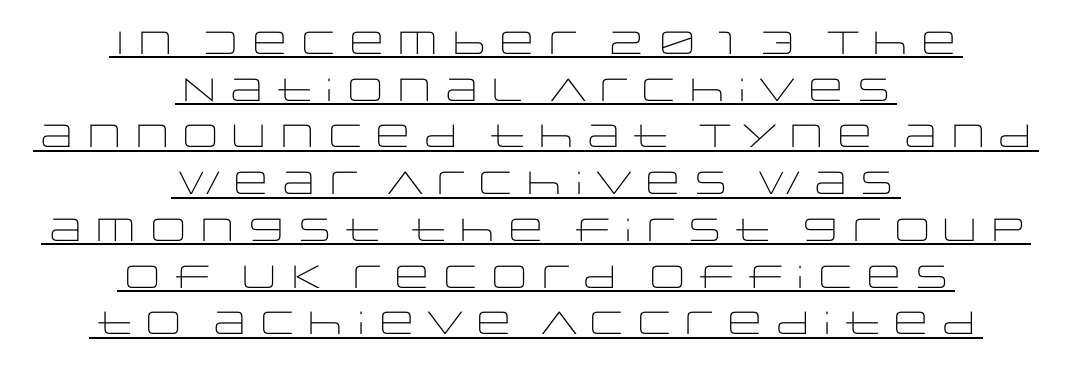
{"serif": "no", "italic": "no", "bold": "no", "weight": "light", "width": "wide", "stroke_contrast": "low", "x_height": "large", "monospaced": "no", "underline": "yes", "align": "center", "line_spacing": "normal", "line_spacing_ratio": 1.46, "letter_spacing": "normal", "letter_spacing_em": 0.0, "glyph_px": 32}
